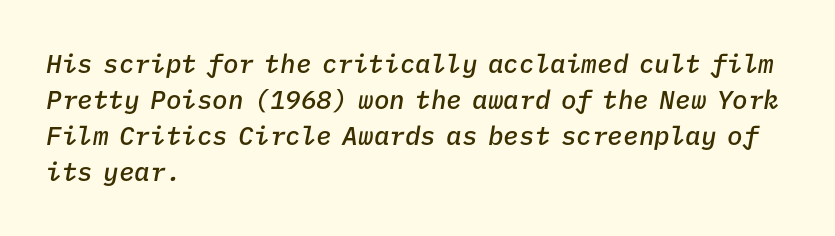
Every row of glyphs begins at an identical x-position on the left. The passage shown leans; its letterforms are oblique. Bare-footed words on every line. The rendering uses a semibold face; strokes are thickened but not to full bold.
